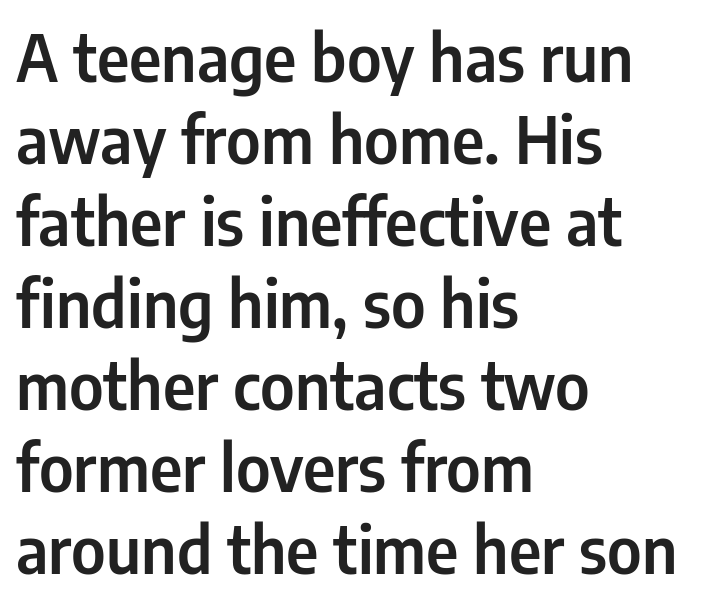
Note: no serifs on the glyphs. The letters advance in unequal steps, a hallmark of proportional type. The passage shown stacks its lines at a standard gap. Caption: standard tracking, unaltered. Beneath every word, the page is bare. A typesetter would mark this as roman, not italic.
